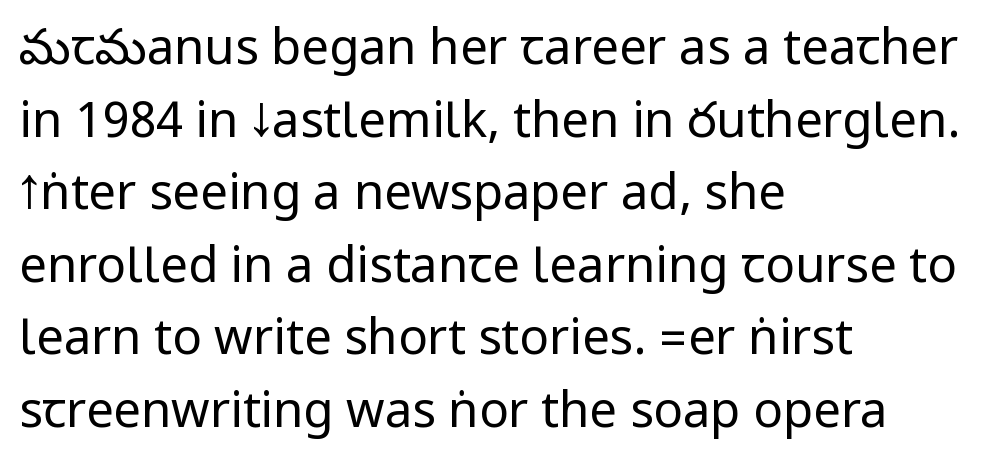
{"serif": "no", "italic": "no", "bold": "no", "weight": "regular", "width": "condensed", "stroke_contrast": "low", "underline": "no", "align": "left", "line_spacing": "normal", "line_spacing_ratio": 1.48, "letter_spacing": "normal", "letter_spacing_em": 0.0, "glyph_px": 49}
